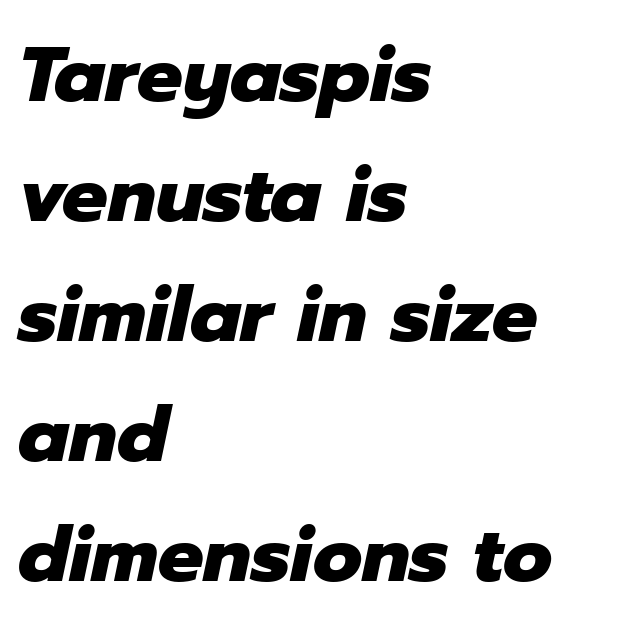
The passage shown leans; its letterforms are oblique. The rendering keeps characters at their native spacing. The lines sit at an ordinary, default distance from one another. Strong, thick strokes mark this as bold type. Visually the block forms a straight wall on the left and a jagged coastline on the right.
